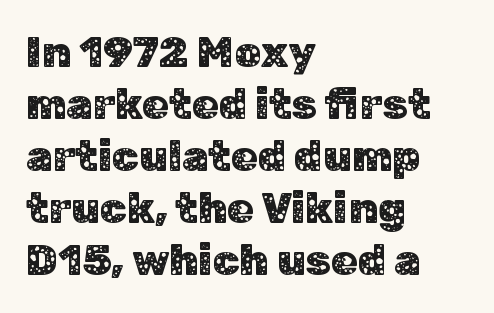
Does the lettering tilt? It doesn't — this is upright. Which margin do the lines hug? The left one — the right edge is uneven. The gaps between neighbouring characters are ordinary and unremarkable. Rule under the text: the space is simply empty.
